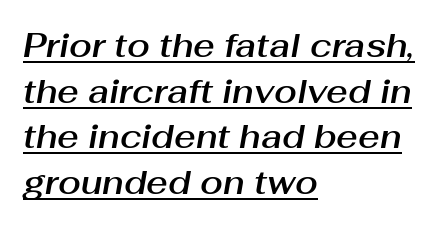
The image shows 33 px text type, italic (leaning right); set left-aligned, normal line spacing (1.38x), normal letter spacing, underlined; medium stroke contrast and a medium x-height.
